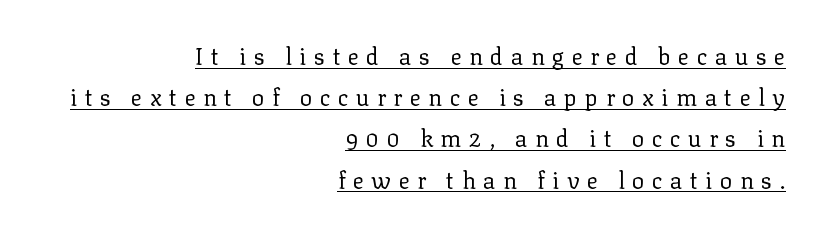
The line texture is sparse and dotted thanks to wide tracking. Honestly, the underline is the first thing you notice here. This is not heavy type; no bold has been used. These lines are set flush right with a ragged left edge. This is roman type, the default non-slanted kind.
